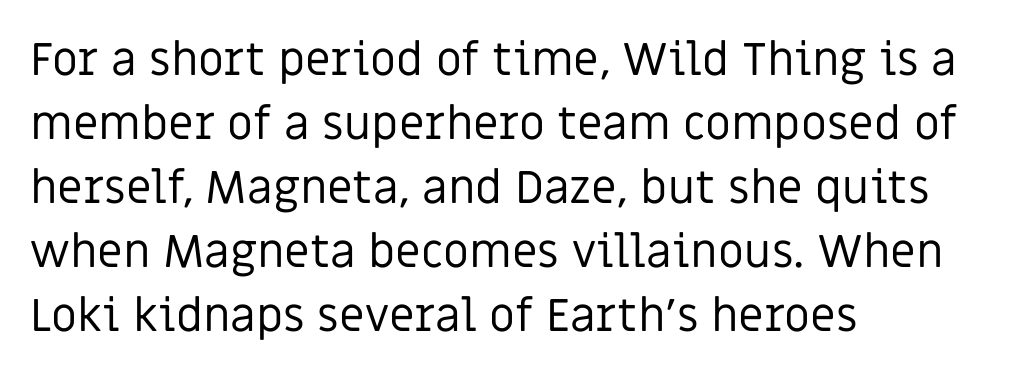
The image shows 46 px regular-weight sans-serif type, upright; set left-aligned, normal line spacing (1.39x), normal letter spacing, not underlined; low stroke contrast and a large x-height.
